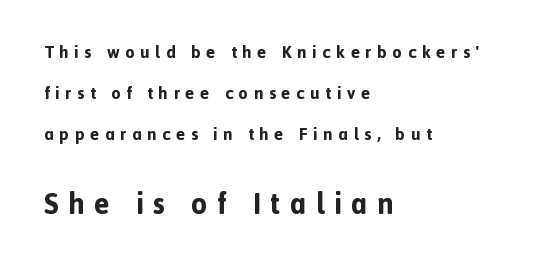
{"serif": "no", "italic": "no", "bold": "yes", "weight": "bold", "width": "normal", "x_height": "medium", "monospaced": "no", "underline": "no", "align": "left", "line_spacing": "loose", "line_spacing_ratio": 2.42, "letter_spacing": "wide", "letter_spacing_em": 0.33, "larger_block": "second", "size_ratio": 1.71, "glyph_px": 29}
